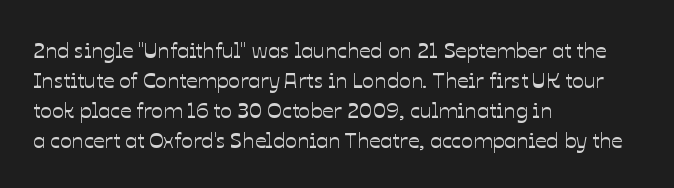
Q: Is the text italic (slanted)? A: No, it is upright.
Q: Is the text underlined? A: No.
Q: How is the paragraph aligned? A: Left-aligned.
Q: Is the spacing between letters normal or unusually wide? A: Normal.
Q: Is the spacing between lines tight, normal or loose? A: Normal.
